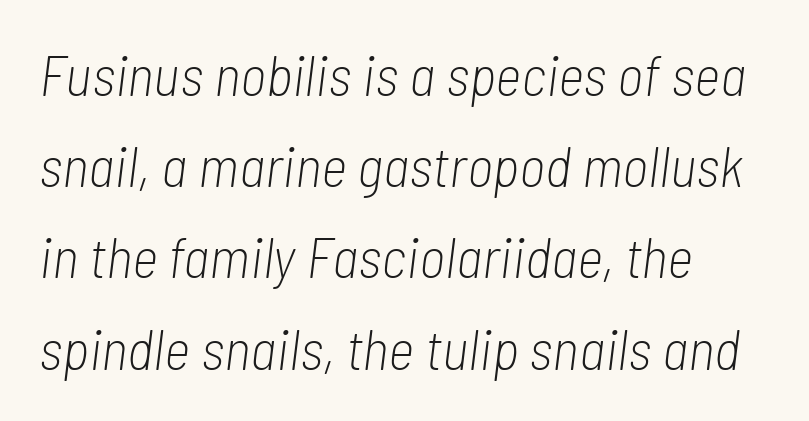
{"italic": "yes", "lean": "right", "slant_degrees": 7, "bold": "no", "weight": "light", "width": "condensed", "stroke_contrast": "low", "x_height": "medium", "monospaced": "no", "underline": "no", "align": "left", "line_spacing": "normal", "line_spacing_ratio": 1.6, "letter_spacing": "normal", "letter_spacing_em": 0.0, "glyph_px": 57}
